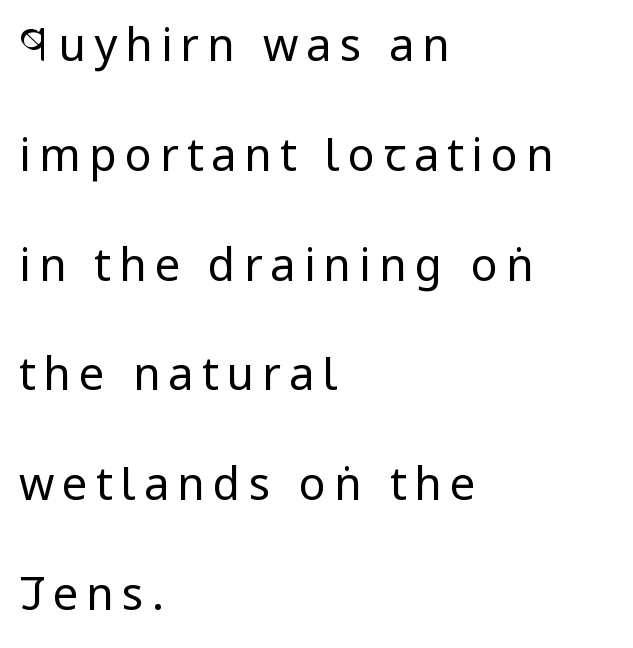
Q: Is the text bold? A: No.
Q: Is the text italic (slanted)? A: No, it is upright.
Q: Is the typeface a serif or a sans-serif typeface? A: Sans-serif.
Q: Is the text underlined? A: No.
Q: How is the paragraph aligned? A: Left-aligned.
Q: Is the spacing between lines tight, normal or loose? A: Loose.
Q: Width (condensed, normal, or wide)? A: Condensed.
Q: Stroke contrast? A: Low.
Q: x-height? A: Large.
Q: Monospaced? A: No.
